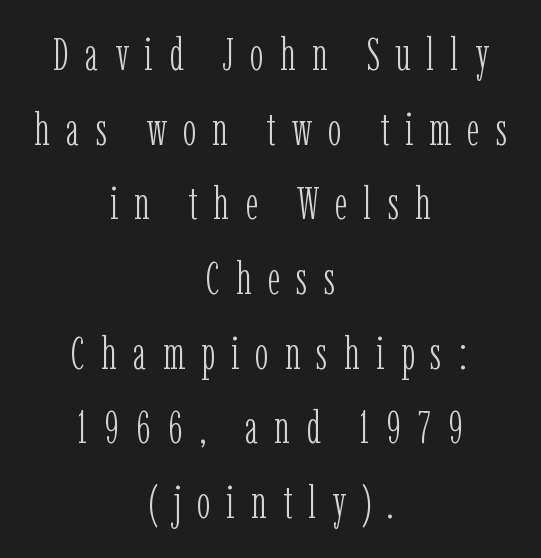
{"serif": "yes", "italic": "no", "bold": "no", "weight": "light", "width": "condensed", "stroke_contrast": "low", "x_height": "medium", "monospaced": "no", "underline": "no", "align": "center", "line_spacing": "normal", "line_spacing_ratio": 1.66, "letter_spacing": "wide", "letter_spacing_em": 0.36, "glyph_px": 45}
